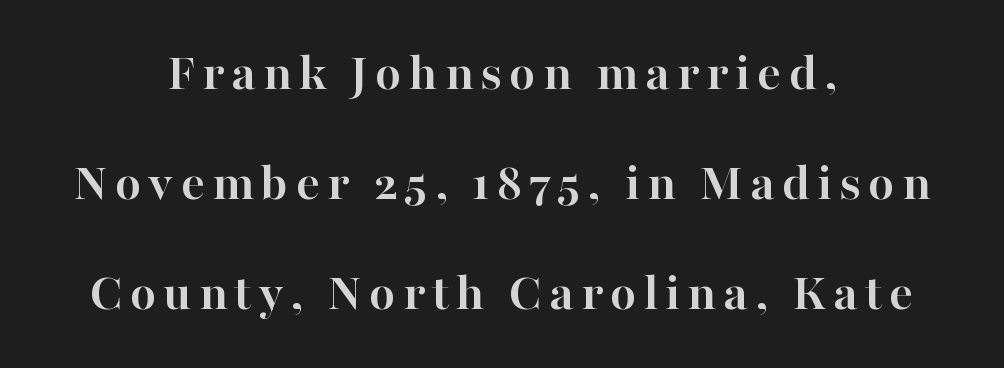
Q: Is the text bold? A: Yes.
Q: Is the text italic (slanted)? A: No, it is upright.
Q: Is the typeface a serif or a sans-serif typeface? A: Serif.
Q: Is the text underlined? A: No.
Q: How is the paragraph aligned? A: Centered.
Q: Is the spacing between lines tight, normal or loose? A: Loose.
Q: Width (condensed, normal, or wide)? A: Normal.
Q: Stroke contrast? A: High.
Q: x-height? A: Medium.
Q: Monospaced? A: No.
